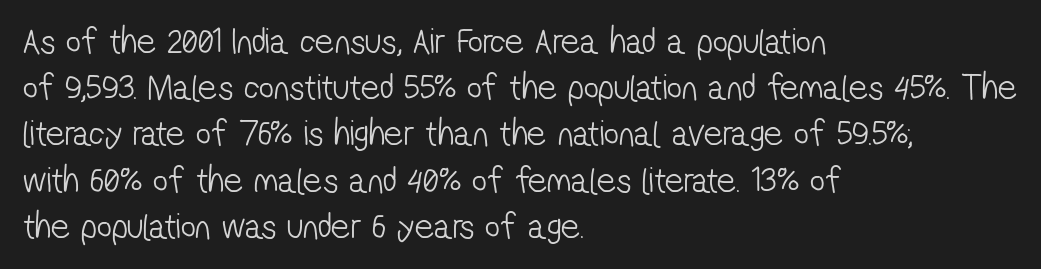
Q: Is the text bold? A: No.
Q: Is the typeface a serif or a sans-serif typeface? A: Sans-serif.
Q: Is the text underlined? A: No.
Q: How is the paragraph aligned? A: Left-aligned.
Q: Is the spacing between letters normal or unusually wide? A: Normal.
Q: Is the spacing between lines tight, normal or loose? A: Normal.
Q: Width (condensed, normal, or wide)? A: Condensed.
Q: Stroke contrast? A: Low.
Q: x-height? A: Medium.
Q: Monospaced? A: No.
